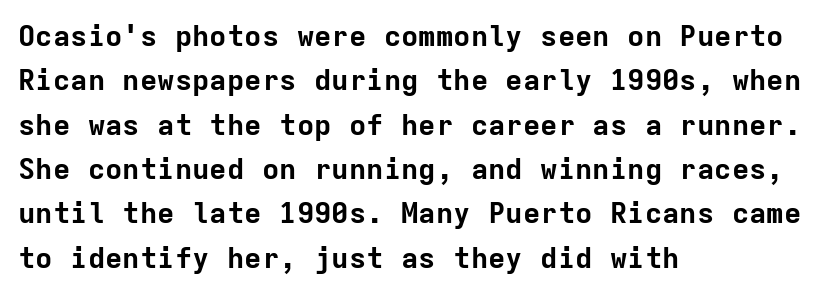
The image shows 29 px bold sans-serif type, upright, monospaced; set left-aligned, normal line spacing (1.53x), normal letter spacing, not underlined; low stroke contrast and a medium x-height.
